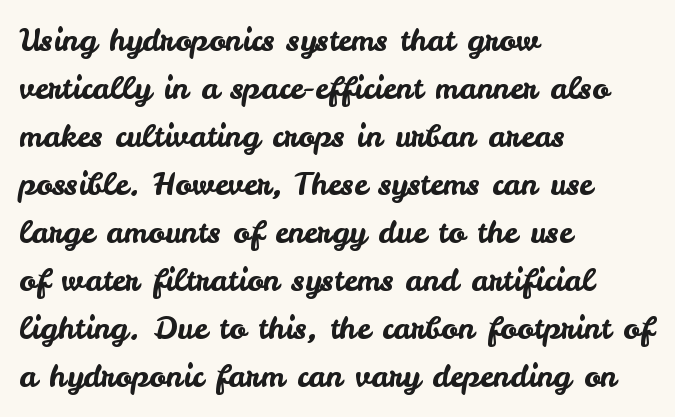
{"serif": "no", "width": "normal", "stroke_contrast": "low", "x_height": "small", "monospaced": "no", "underline": "no", "align": "left", "line_spacing": "normal", "line_spacing_ratio": 1.55, "letter_spacing": "normal", "letter_spacing_em": 0.0, "glyph_px": 31}
